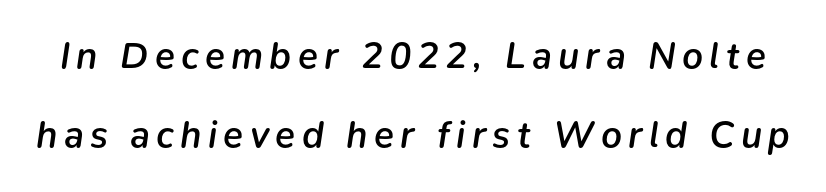
Compared with an ordinary text face, these strokes are moderately heavier — a semibold. The baseline area is clear. Leading: increased. An italicized treatment has been applied to the whole sample.
